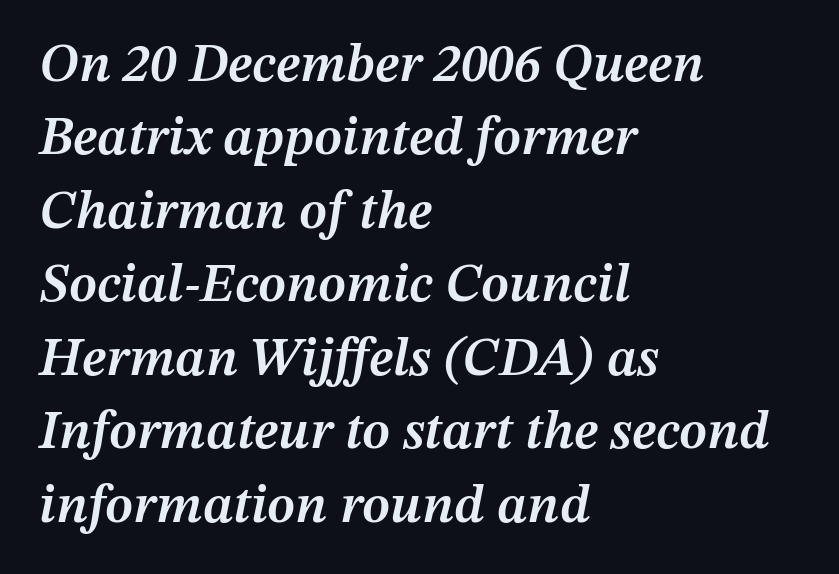
Q: Is the text bold? A: Semi-bold.
Q: Is the text italic (slanted)? A: Yes, it leans right by about 12 degrees.
Q: Is the text underlined? A: No.
Q: How is the paragraph aligned? A: Left-aligned.
Q: Is the spacing between letters normal or unusually wide? A: Normal.
Q: Is the spacing between lines tight, normal or loose? A: Normal.
Q: Width (condensed, normal, or wide)? A: Normal.
Q: Stroke contrast? A: Medium.
Q: x-height? A: Medium.
Q: Monospaced? A: No.
